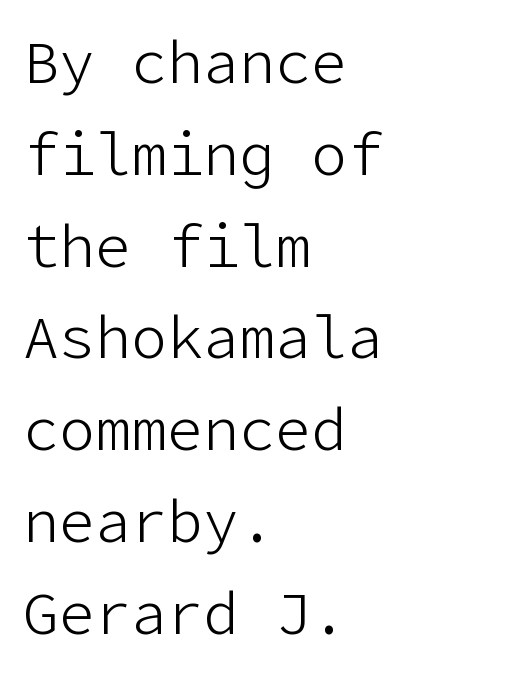
The image shows 60 px light sans-serif type, upright; set left-aligned, normal line spacing (1.53x), normal letter spacing, not underlined; low stroke contrast and a medium x-height.
